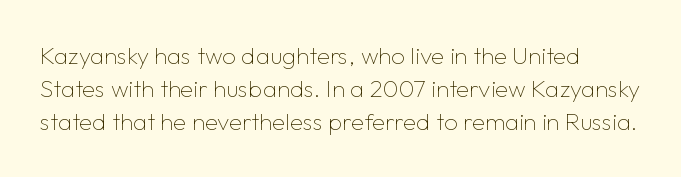
These lines stack with their left ends in a neat column. Letters rest on an invisible, unmarked baseline. The lines sit at an ordinary, default distance from one another. The type sits square on the baseline with zero lean. No letter is thick-stroked: the sample isn't bold. Default kerning and tracking; the words read as compact shapes.
